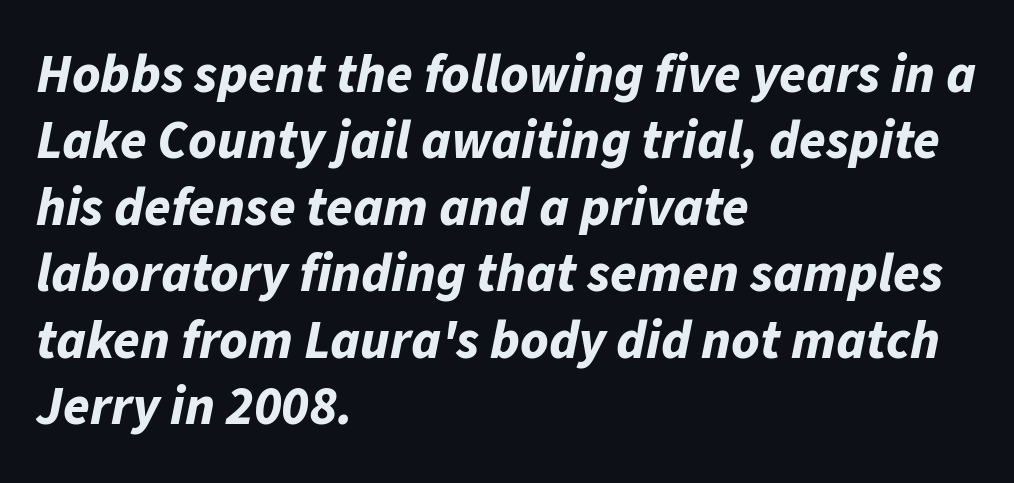
The image shows 54 px bold type, italic (leaning right); set left-aligned, line spacing 1.23x, normal letter spacing, not underlined; low stroke contrast and a medium x-height.
